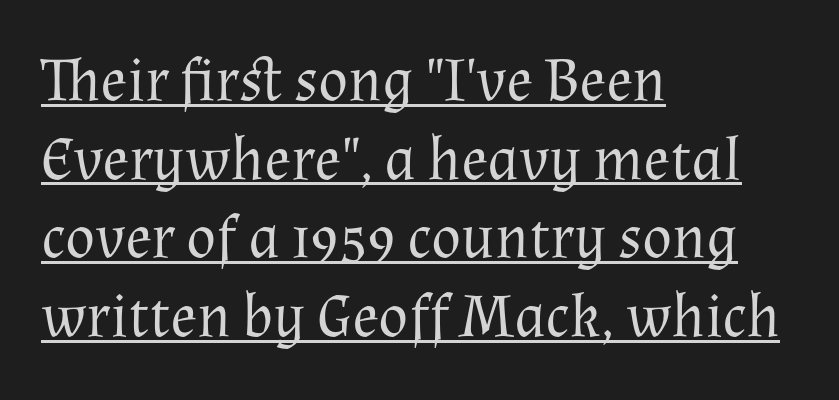
{"serif": "yes", "italic": "no", "bold": "no", "weight": "regular", "width": "normal", "stroke_contrast": "medium", "x_height": "medium", "monospaced": "no", "underline": "yes", "align": "left", "line_spacing": "normal", "line_spacing_ratio": 1.27, "letter_spacing": "normal", "letter_spacing_em": 0.0, "glyph_px": 62}
